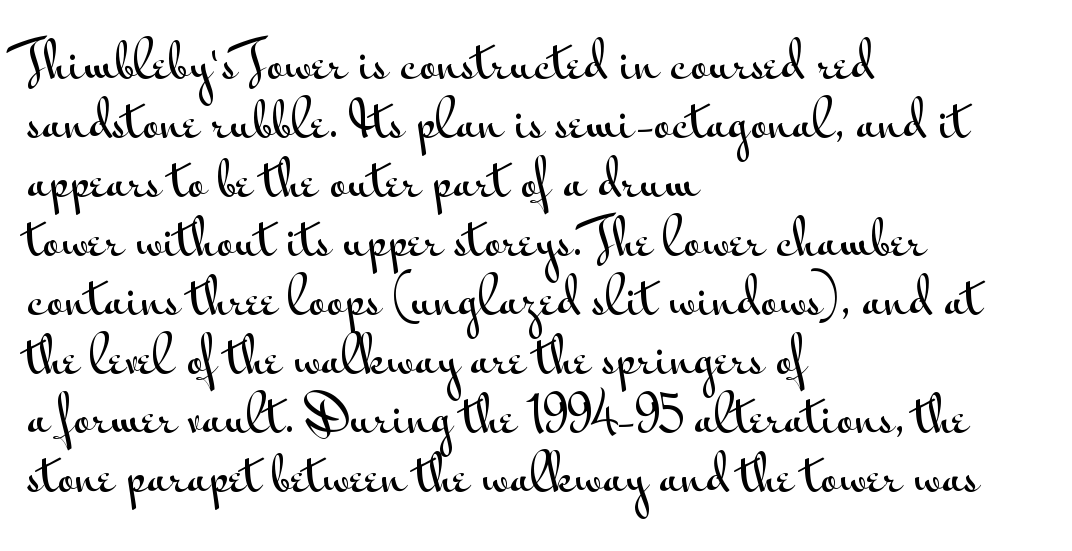
Varying glyph widths throughout — classic text-font behaviour. Nothing unusual about the tracking: characters are spaced as the font intends. Any mark beneath the type? The region is blank. The typeface chosen for these lines omits serifs.
